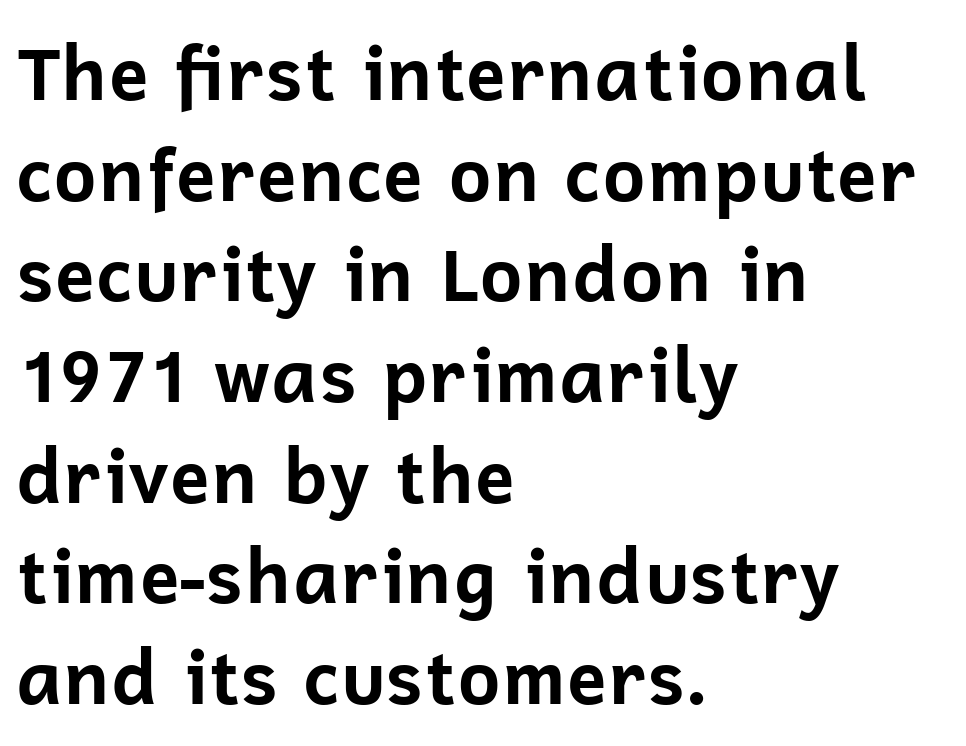
The rendering shows plain stroke endings on the letterforms — a sans-serif design. Teacher's note: observe the even left margin — that is flush-left alignment. These lines were composed using upright roman letters. The gap between lines stays unmarked.
